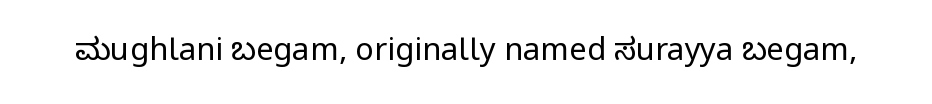
Varying glyph widths throughout — classic text-font behaviour. This sample uses plain, unmodified letter spacing. Nobody drew a line under any word here. Summary of weight: not heavy and not bold.
